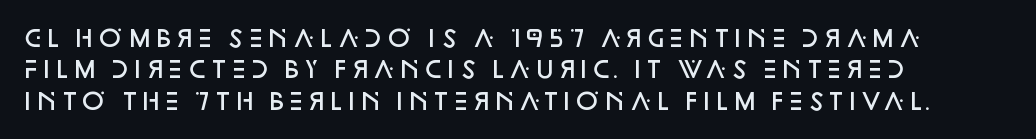
{"italic": "no", "bold": "semi", "underline": "no", "align": "left", "line_spacing": "normal", "line_spacing_ratio": 1.36, "letter_spacing": "normal", "letter_spacing_em": 0.0, "glyph_px": 23}
